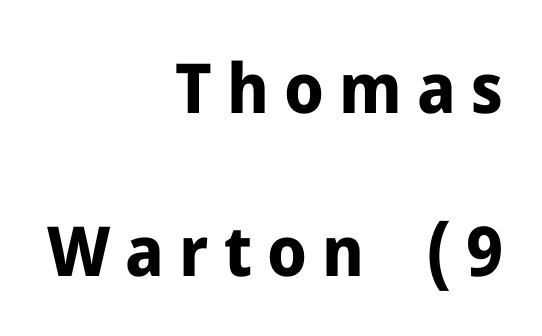
Q: Is the text bold? A: Yes.
Q: Is the text italic (slanted)? A: No, it is upright.
Q: Is the typeface a serif or a sans-serif typeface? A: Sans-serif.
Q: Is the text underlined? A: No.
Q: How is the paragraph aligned? A: Right-aligned.
Q: Is the spacing between letters normal or unusually wide? A: Unusually wide.
Q: Is the spacing between lines tight, normal or loose? A: Loose.
Q: Width (condensed, normal, or wide)? A: Normal.
Q: Stroke contrast? A: Low.
Q: x-height? A: Medium.
Q: Monospaced? A: No.
